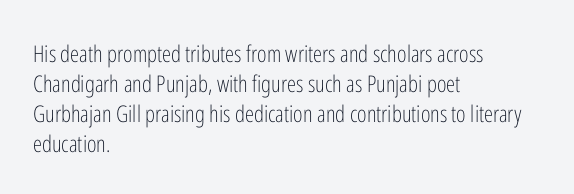
The image shows 23 px text type, upright; set left-aligned, normal line spacing (1.3x), normal letter spacing, not underlined.
